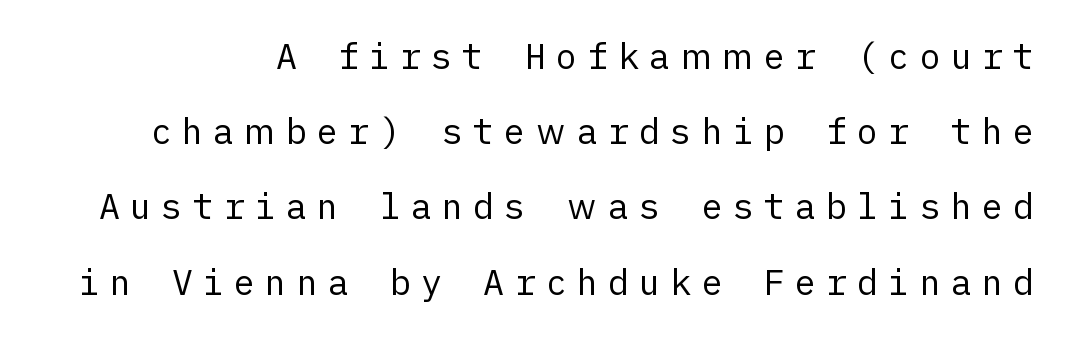
Q: Is the text bold? A: No.
Q: Is the text italic (slanted)? A: No, it is upright.
Q: Is the typeface a serif or a sans-serif typeface? A: Sans-serif.
Q: Is the text underlined? A: No.
Q: Is the spacing between letters normal or unusually wide? A: Unusually wide.
Q: Is the spacing between lines tight, normal or loose? A: Loose.
Q: Width (condensed, normal, or wide)? A: Normal.
Q: Stroke contrast? A: Low.
Q: x-height? A: Medium.
